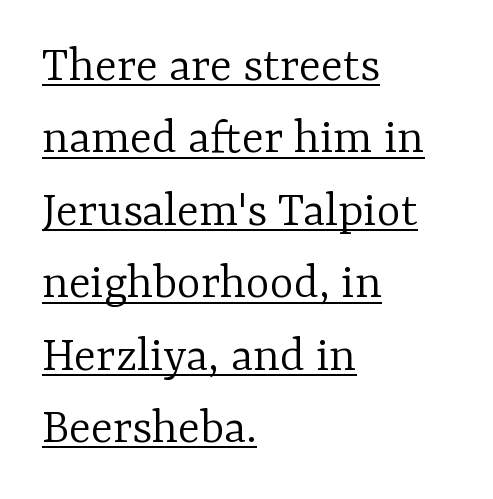
The glyphs are accompanied by a horizontal stroke just below them. Unlike italic type, these characters show no tilt at all. Yep, those are serifs on the letters. You could call the tracking neutral — neither tight nor loose. Line spacing here is normal.
